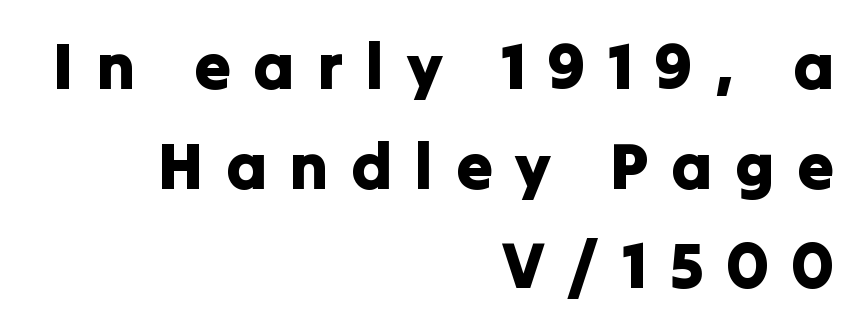
Q: Is the text italic (slanted)? A: No, it is upright.
Q: Is the typeface a serif or a sans-serif typeface? A: Sans-serif.
Q: Is the text underlined? A: No.
Q: How is the paragraph aligned? A: Right-aligned.
Q: Is the spacing between letters normal or unusually wide? A: Unusually wide.
Q: Is the spacing between lines tight, normal or loose? A: Normal.
Q: Width (condensed, normal, or wide)? A: Normal.
Q: Stroke contrast? A: Low.
Q: x-height? A: Medium.
Q: Monospaced? A: No.
